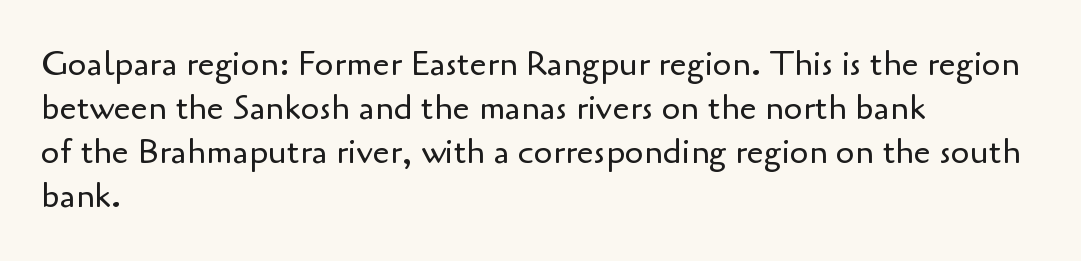
Q: Is the text bold? A: No.
Q: Is the text italic (slanted)? A: No, it is upright.
Q: Is the typeface a serif or a sans-serif typeface? A: Sans-serif.
Q: Is the text underlined? A: No.
Q: How is the paragraph aligned? A: Left-aligned.
Q: Is the spacing between letters normal or unusually wide? A: Normal.
Q: Is the spacing between lines tight, normal or loose? A: Normal.
Q: Width (condensed, normal, or wide)? A: Normal.
Q: Stroke contrast? A: Low.
Q: x-height? A: Small.
Q: Monospaced? A: No.
